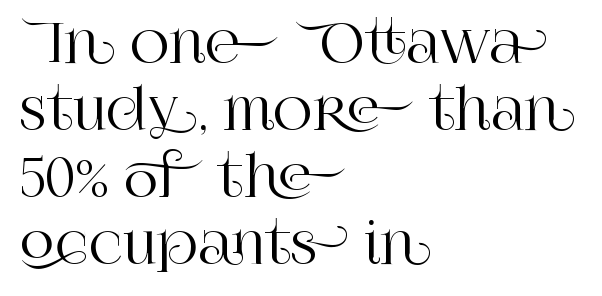
The image shows 54 px serif type, upright; set left-aligned, line spacing 1.24x, normal letter spacing, not underlined; high stroke contrast and a large x-height.
